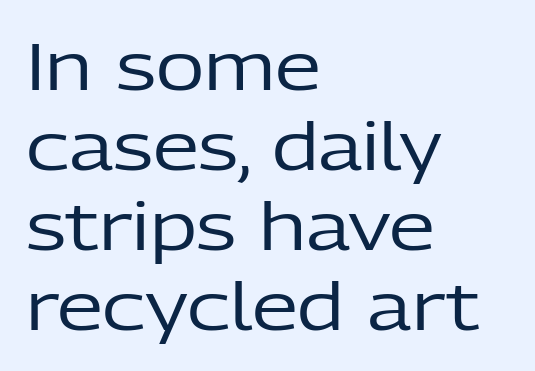
Q: Is the text bold? A: No.
Q: Is the text italic (slanted)? A: No, it is upright.
Q: Is the typeface a serif or a sans-serif typeface? A: Sans-serif.
Q: Is the text underlined? A: No.
Q: How is the paragraph aligned? A: Left-aligned.
Q: Is the spacing between letters normal or unusually wide? A: Normal.
Q: Width (condensed, normal, or wide)? A: Normal.
Q: Stroke contrast? A: Low.
Q: x-height? A: Medium.
Q: Monospaced? A: No.
